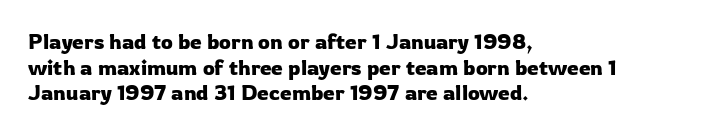
Line beginnings align vertically; line endings do not. Posture: vertical. A typesetter would call this zero additional tracking. The baseline area is clear.
